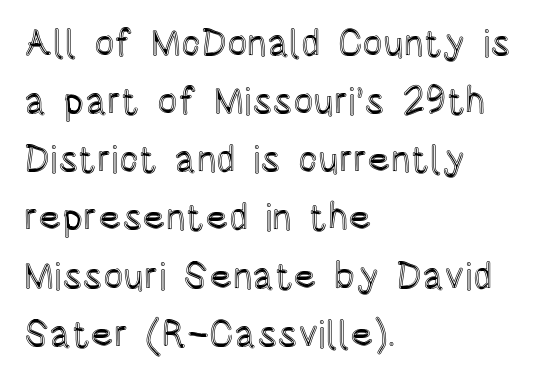
Q: Is the text italic (slanted)? A: No, it is upright.
Q: Is the text underlined? A: No.
Q: How is the paragraph aligned? A: Left-aligned.
Q: Is the spacing between letters normal or unusually wide? A: Normal.
Q: Is the spacing between lines tight, normal or loose? A: Normal.
Q: Width (condensed, normal, or wide)? A: Condensed.
Q: x-height? A: Large.
Q: Monospaced? A: No.
